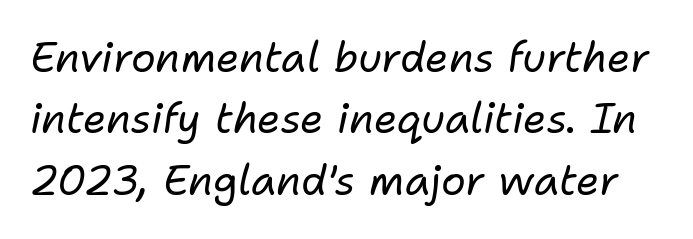
The image shows 41 px regular-weight type, italic (leaning right); set normal line spacing (1.5x), normal letter spacing, not underlined; low stroke contrast and a medium x-height.
